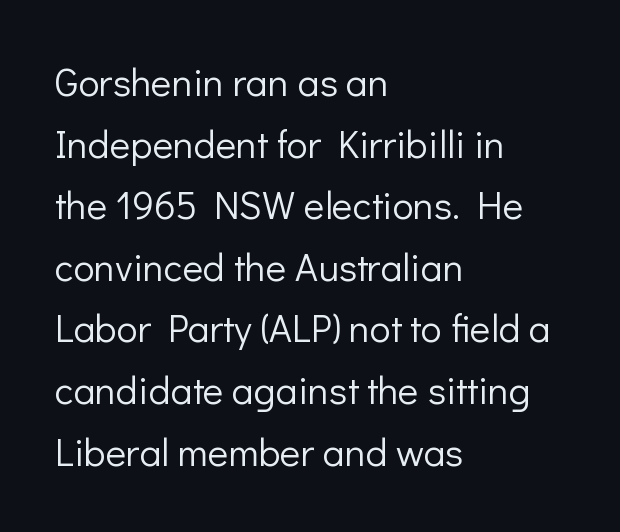
Q: Is the text bold? A: No.
Q: Is the text italic (slanted)? A: No, it is upright.
Q: Is the typeface a serif or a sans-serif typeface? A: Sans-serif.
Q: Is the text underlined? A: No.
Q: How is the paragraph aligned? A: Left-aligned.
Q: Is the spacing between letters normal or unusually wide? A: Normal.
Q: Is the spacing between lines tight, normal or loose? A: Normal.
Q: Width (condensed, normal, or wide)? A: Normal.
Q: Stroke contrast? A: Low.
Q: x-height? A: Medium.
Q: Monospaced? A: No.
